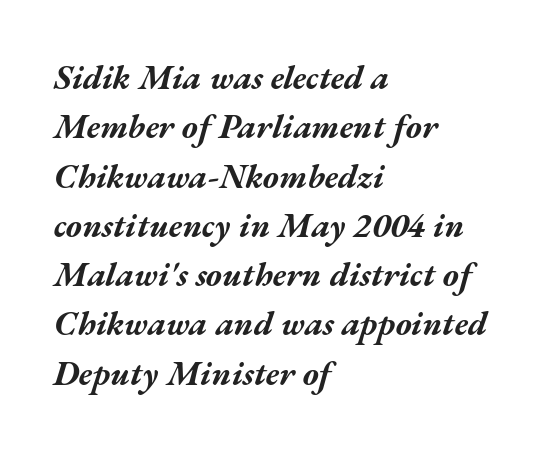
Is this a fixed-width face? No — the glyphs have proportional, varying widths. One-word summary of the alignment: left. Regarding leading, the lines here are spaced in the standard way. Only glyphs here, with clear space below each row. An italicized treatment has been applied to the whole sample.
